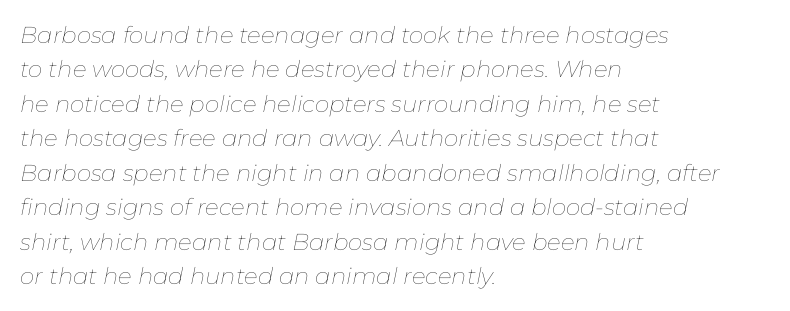
{"italic": "yes", "lean": "right", "slant_degrees": 11, "bold": "no", "underline": "no", "align": "left", "line_spacing": "normal", "line_spacing_ratio": 1.5, "letter_spacing": "normal", "letter_spacing_em": 0.0, "glyph_px": 23}
